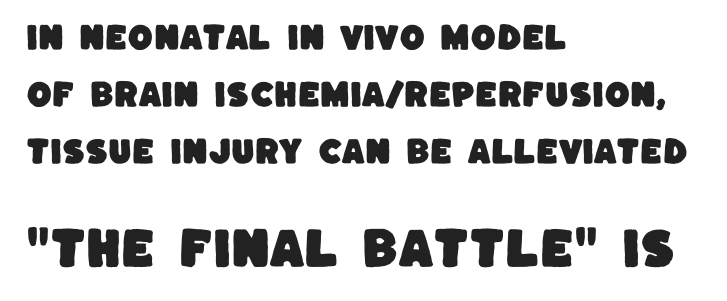
The image shows 44 px sans-serif type; set left-aligned, loose line spacing (1.96x), normal letter spacing, not underlined; the second (bottom) block is 1.52x larger; low stroke contrast and a large x-height.
